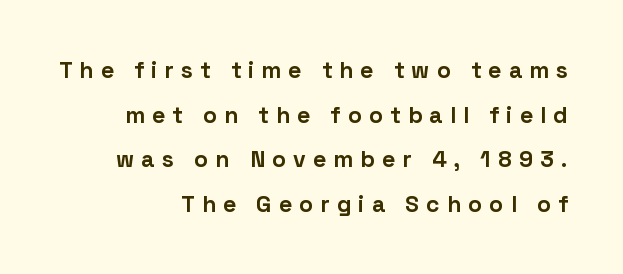
The space between consecutive lines is lavish. Beneath every word, the page is bare. The axis of the letterforms is exactly vertical. Words appear elongated and porous because spacing is wide. These lines are set flush right with a ragged left edge.
